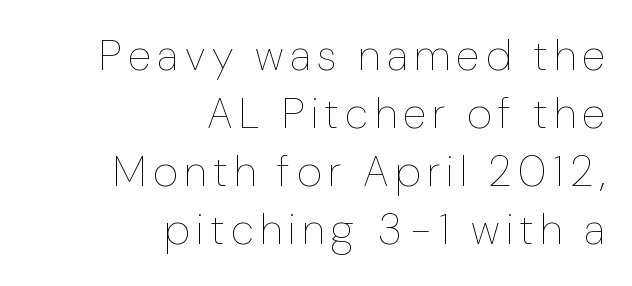
{"italic": "no", "bold": "no", "weight": "thin", "width": "normal", "stroke_contrast": "low", "x_height": "medium", "monospaced": "no", "underline": "no", "align": "right", "line_spacing": "normal", "line_spacing_ratio": 1.35, "glyph_px": 43}
